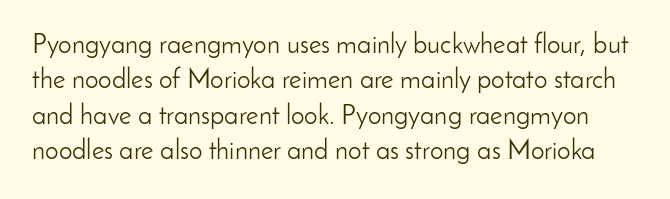
Q: Is the text bold? A: No.
Q: Is the text italic (slanted)? A: No, it is upright.
Q: Is the text underlined? A: No.
Q: Is the spacing between letters normal or unusually wide? A: Normal.
Q: Is the spacing between lines tight, normal or loose? A: Normal.
